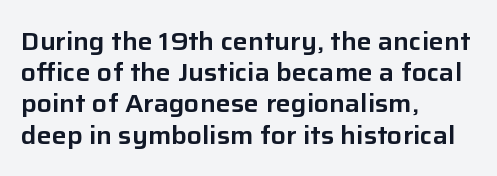
If you drew a line through each stem, it would be perfectly vertical. Leading: standard. The setting favours the left margin, as ordinary paragraphs usually do. Nobody touched the tracking dial on this one. Lines of text with bare space underneath.
